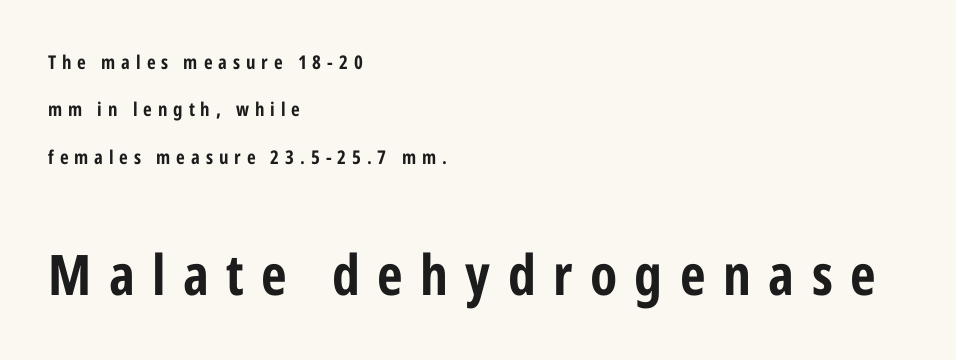
{"serif": "no", "italic": "no", "bold": "yes", "weight": "bold", "width": "condensed", "stroke_contrast": "low", "x_height": "medium", "monospaced": "no", "underline": "no", "align": "left", "line_spacing": "loose", "line_spacing_ratio": 2.49, "letter_spacing": "wide", "letter_spacing_em": 0.31, "larger_block": "second", "size_ratio": 2.95, "glyph_px": 56}
